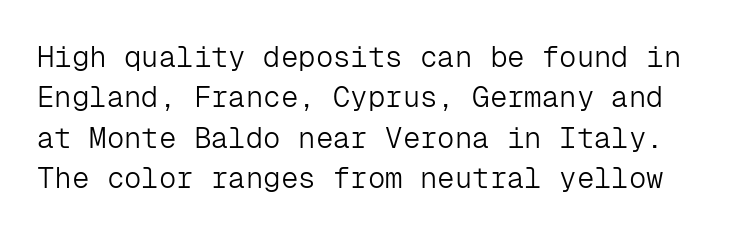
Descender tails drop into unmarked territory. Stems here are at most as thick as an everyday book face. In terms of letterform style, serifs are entirely absent. The letters march in equal steps, a hallmark of fixed-pitch type.
